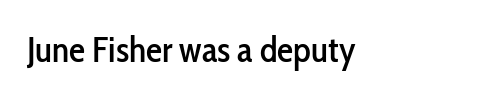
The image shows 36 px condensed sans-serif type, upright; set normal letter spacing, not underlined; low stroke contrast and a medium x-height.
